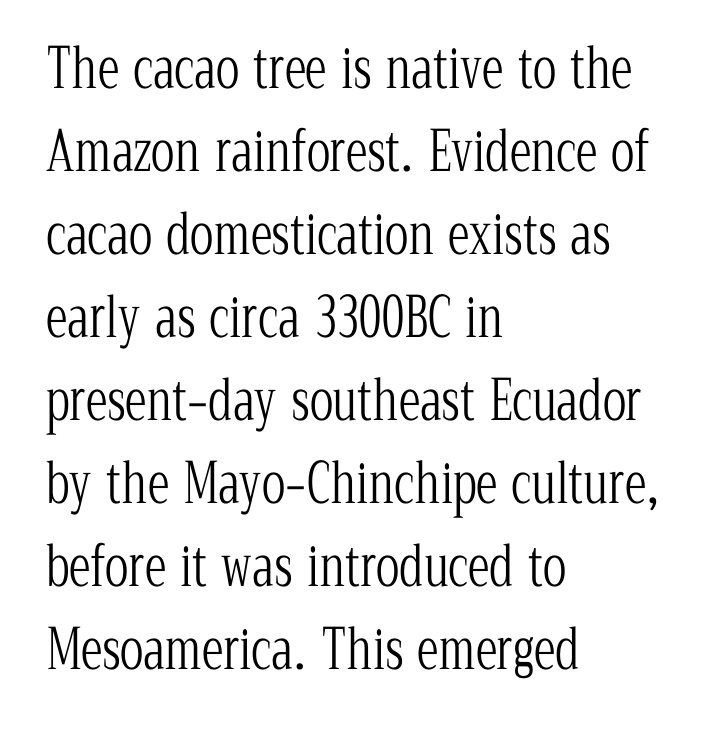
Q: Is the text bold? A: No.
Q: Is the text italic (slanted)? A: No, it is upright.
Q: Is the typeface a serif or a sans-serif typeface? A: Serif.
Q: Is the text underlined? A: No.
Q: How is the paragraph aligned? A: Left-aligned.
Q: Is the spacing between letters normal or unusually wide? A: Normal.
Q: Is the spacing between lines tight, normal or loose? A: Normal.
Q: Width (condensed, normal, or wide)? A: Condensed.
Q: Stroke contrast? A: Low.
Q: x-height? A: Medium.
Q: Monospaced? A: No.
